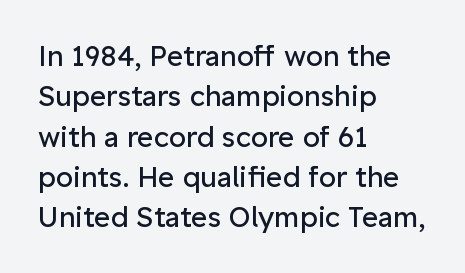
{"serif": "no", "italic": "no", "bold": "no", "weight": "regular", "width": "normal", "stroke_contrast": "low", "x_height": "medium", "monospaced": "no", "underline": "no", "align": "left", "line_spacing": "normal", "line_spacing_ratio": 1.44, "letter_spacing": "normal", "letter_spacing_em": 0.0, "glyph_px": 28}
